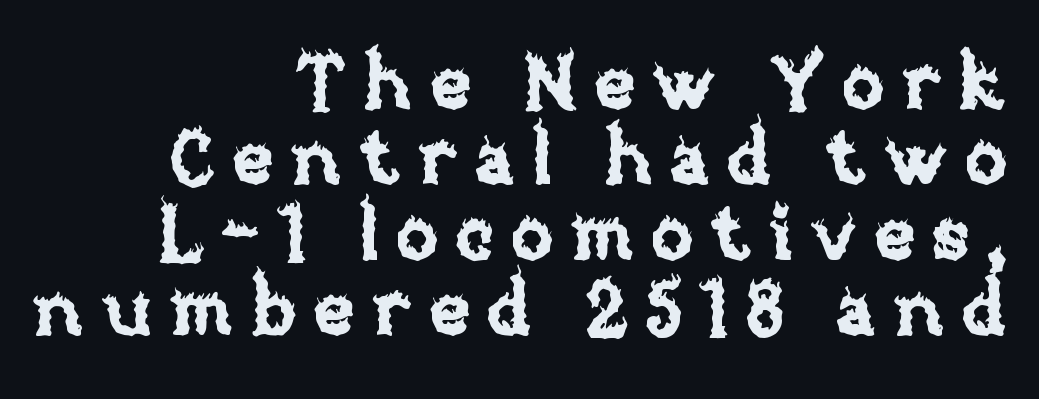
Words appear elongated and porous because spacing is wide. Clear beneath every line of the passage. Reading down the column, the eye jumps only a short way to each next line. Every character sits straight up, as roman type does. Each letter keeps its own natural width here, so spacing adapts to shape. The paragraph has a hard right edge and a soft left edge.
